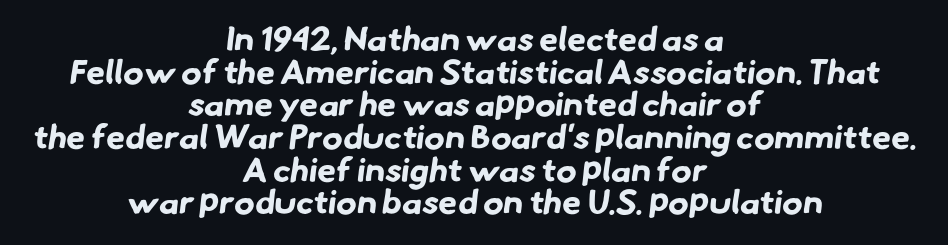
Q: Is the text bold? A: Yes.
Q: Is the typeface a serif or a sans-serif typeface? A: Sans-serif.
Q: Is the text underlined? A: No.
Q: How is the paragraph aligned? A: Centered.
Q: Is the spacing between letters normal or unusually wide? A: Normal.
Q: Is the spacing between lines tight, normal or loose? A: Tight.
Q: Width (condensed, normal, or wide)? A: Normal.
Q: Stroke contrast? A: Low.
Q: x-height? A: Small.
Q: Monospaced? A: No.
